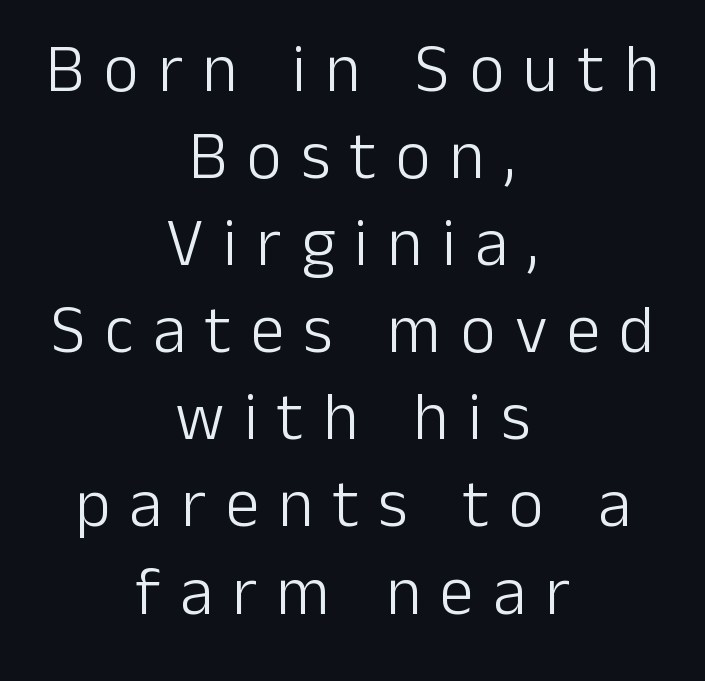
You could only call the tracking loose — the letters float apart. Is this a fixed-width face? No — the glyphs have proportional, varying widths. Caption: face not bold, strokes unweighted. Regarding leading, the lines here are spaced in the standard way.
